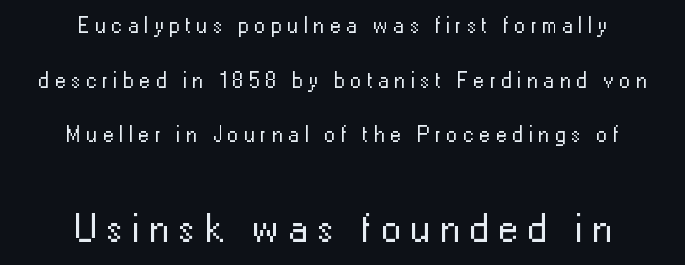
Q: Is the text bold? A: No.
Q: Is the text italic (slanted)? A: No, it is upright.
Q: Is the typeface a serif or a sans-serif typeface? A: Sans-serif.
Q: Is the text underlined? A: No.
Q: How is the paragraph aligned? A: Centered.
Q: Is the spacing between letters normal or unusually wide? A: Unusually wide.
Q: Is the spacing between lines tight, normal or loose? A: Loose.
Q: Which block of text is set in a larger size, the first (top) or the second (bottom)? A: The second (bottom) one.
Q: Width (condensed, normal, or wide)? A: Normal.
Q: Stroke contrast? A: Low.
Q: x-height? A: Medium.
Q: Monospaced? A: No.
